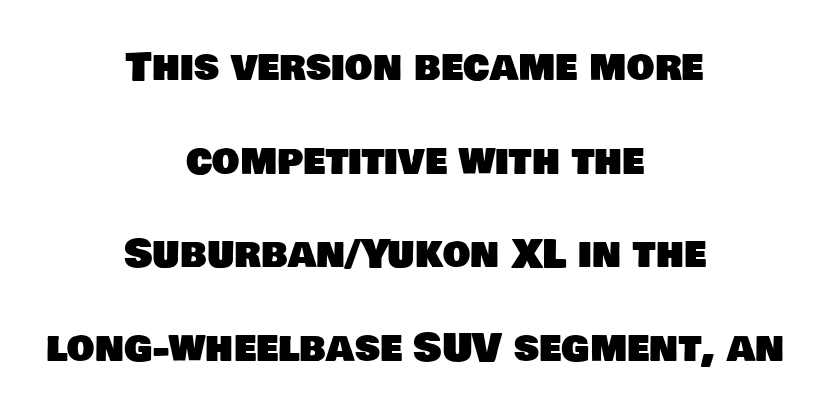
Type without underlining. Is this a fixed-width face? No — the glyphs have proportional, varying widths. Between one letter and the next there's only the usual sliver of space. This block would shrink considerably if given ordinary leading; it's expanded now. The lines are quadded center.
